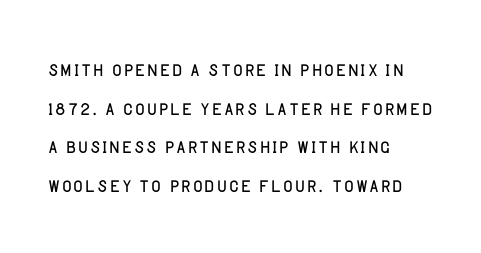
Posture: vertical. The weight tops out at a normal text grade. Words appear dense and cohesive because spacing is normal. If you drew a ruler down the left edge, every line would touch it. Line spacing here is normal. Underline: absent.
